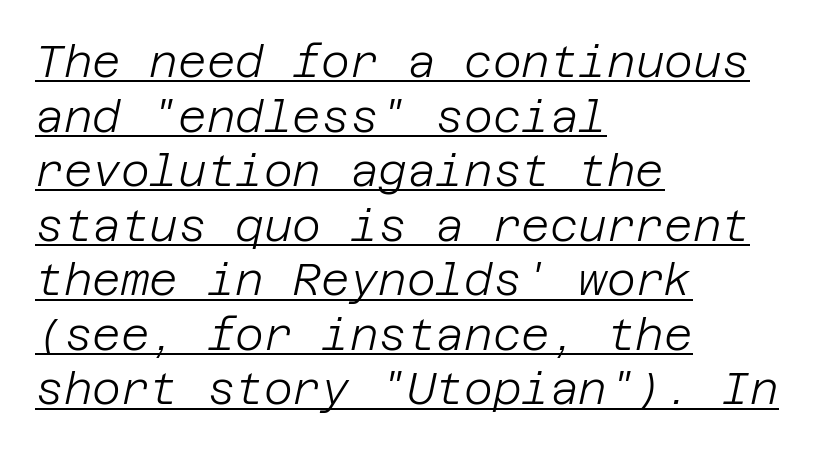
Q: Is the text bold? A: No.
Q: Is the text italic (slanted)? A: Yes, it leans right by about 12 degrees.
Q: Is the text underlined? A: Yes.
Q: How is the paragraph aligned? A: Left-aligned.
Q: Is the spacing between letters normal or unusually wide? A: Normal.
Q: Width (condensed, normal, or wide)? A: Normal.
Q: Stroke contrast? A: Low.
Q: x-height? A: Large.
